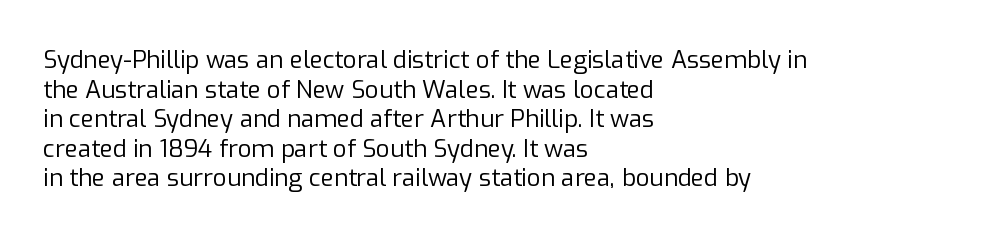
Q: Is the text bold? A: No.
Q: Is the text italic (slanted)? A: No, it is upright.
Q: Is the text underlined? A: No.
Q: How is the paragraph aligned? A: Left-aligned.
Q: Is the spacing between letters normal or unusually wide? A: Normal.
